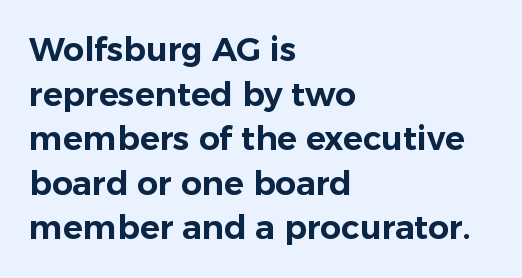
{"serif": "no", "italic": "no", "width": "normal", "stroke_contrast": "low", "x_height": "medium", "monospaced": "no", "underline": "no", "align": "left", "line_spacing": "normal", "line_spacing_ratio": 1.35, "letter_spacing": "normal", "letter_spacing_em": 0.0, "glyph_px": 33}
